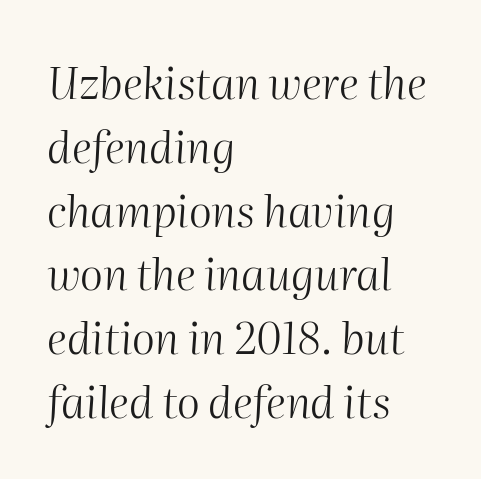
The image shows 44 px light type, italic (leaning right); set left-aligned, normal line spacing (1.45x), normal letter spacing, not underlined; medium stroke contrast and a medium x-height.
